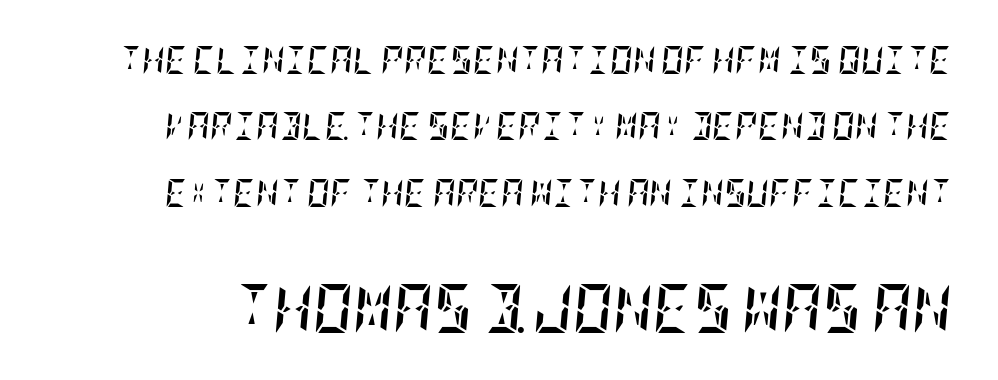
{"italic": "yes", "lean": "right", "slant_degrees": 5, "bold": "yes", "weight": "semibold", "width": "condensed", "stroke_contrast": "low", "x_height": "large", "underline": "no", "line_spacing": "loose", "line_spacing_ratio": 2.37, "letter_spacing": "normal", "letter_spacing_em": 0.0, "larger_block": "second", "size_ratio": 1.75, "glyph_px": 49}
